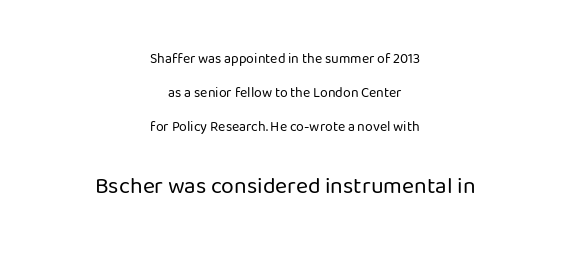
The image shows 23 px text type, upright; set centered, loose line spacing (2.42x), normal letter spacing, not underlined; the second (bottom) block is 1.64x larger.
